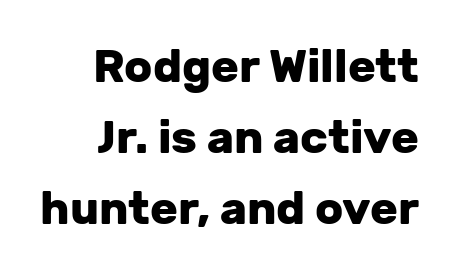
This rendering employs a face without finishing strokes, i.e., a sans-serif. Does the leading feel generous? No, just average. Characters remain perfectly vertical along every line. Glyph-to-glyph distance matches everyday printed text.
